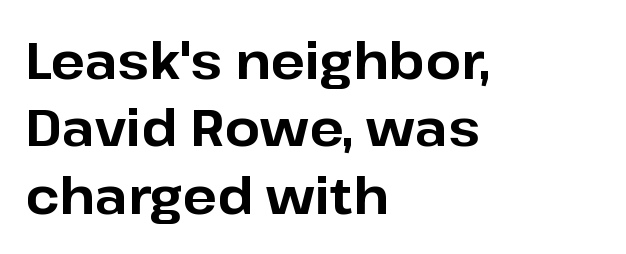
The image shows 50 px bold sans-serif type, upright; set left-aligned, normal line spacing (1.35x), normal letter spacing, not underlined; low stroke contrast and a medium x-height.
